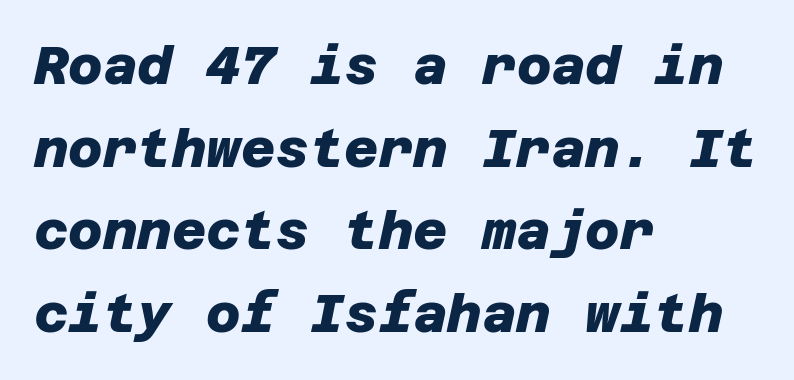
{"serif": "no", "bold": "yes", "weight": "heavy", "width": "normal", "stroke_contrast": "low", "x_height": "large", "underline": "no", "align": "left", "line_spacing": "normal", "line_spacing_ratio": 1.56, "letter_spacing": "normal", "letter_spacing_em": 0.0, "glyph_px": 53}
